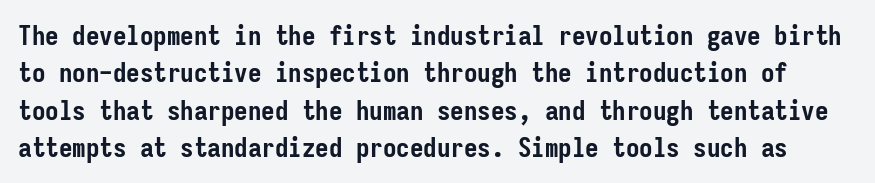
{"italic": "no", "bold": "yes", "underline": "no", "line_spacing": "normal", "line_spacing_ratio": 1.38, "letter_spacing": "normal", "letter_spacing_em": 0.0, "glyph_px": 27}
